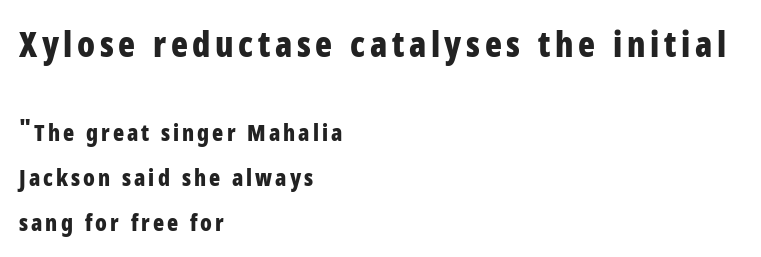
Examine the stroke ends and you'll find no serifs. Is the block centered? No — it sits flush against the left margin. The words here are not underlined. The rendering uses natural spacing where letterforms have individual widths. Leading: increased.
